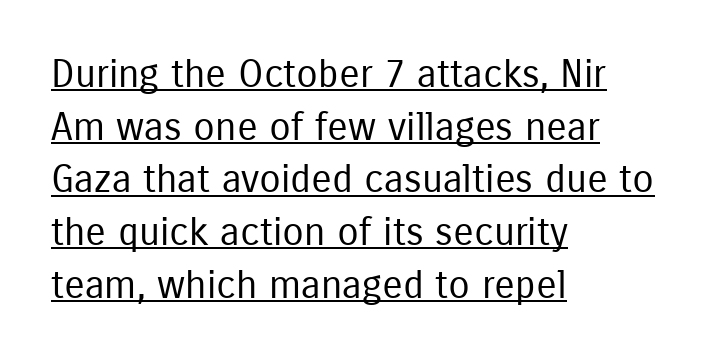
Has an underline been added? It has. The block of text has a typical density, with ordinary space between rows. Compared with a typical body face, this is equally light or lighter still. Line beginnings align vertically; line endings do not. The passage shown is typed in a proportional face where columns would drift. Glyph-to-glyph distance matches everyday printed text.
